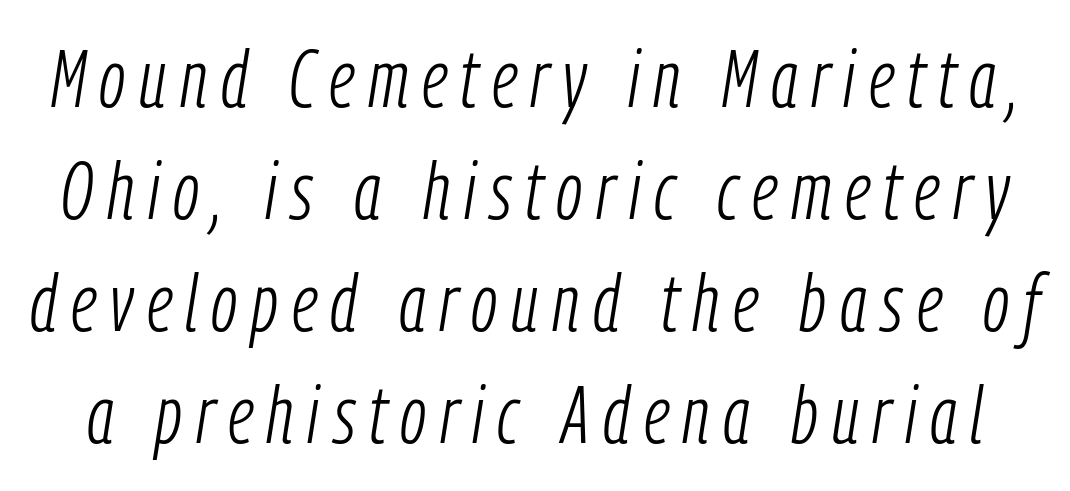
Q: Is the text bold? A: No.
Q: Is the text italic (slanted)? A: Yes, it leans right by about 9 degrees.
Q: Is the text underlined? A: No.
Q: Is the spacing between lines tight, normal or loose? A: Normal.
Q: Width (condensed, normal, or wide)? A: Condensed.
Q: Stroke contrast? A: Low.
Q: x-height? A: Medium.
Q: Monospaced? A: No.
